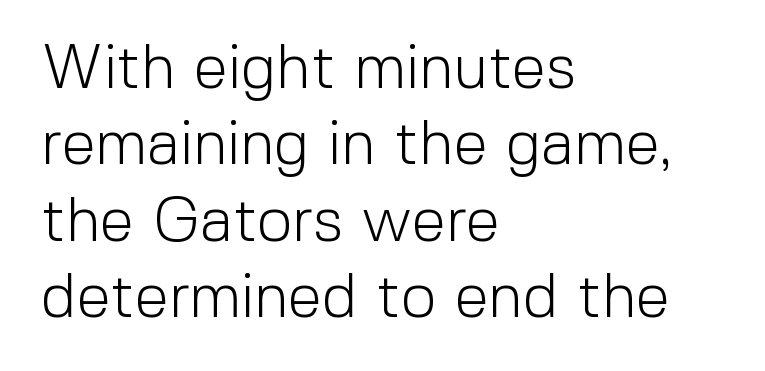
{"serif": "no", "italic": "no", "bold": "no", "weight": "light", "width": "normal", "x_height": "medium", "monospaced": "no", "underline": "no", "align": "left", "line_spacing_ratio": 1.23, "letter_spacing": "normal", "letter_spacing_em": 0.0, "glyph_px": 62}
